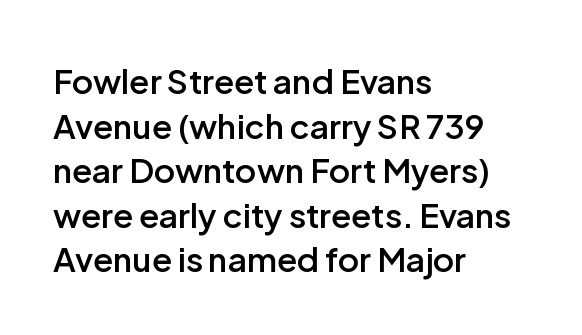
The image shows 33 px semibold sans-serif type, upright; set left-aligned, normal line spacing (1.35x), normal letter spacing, not underlined; low stroke contrast and a medium x-height.
